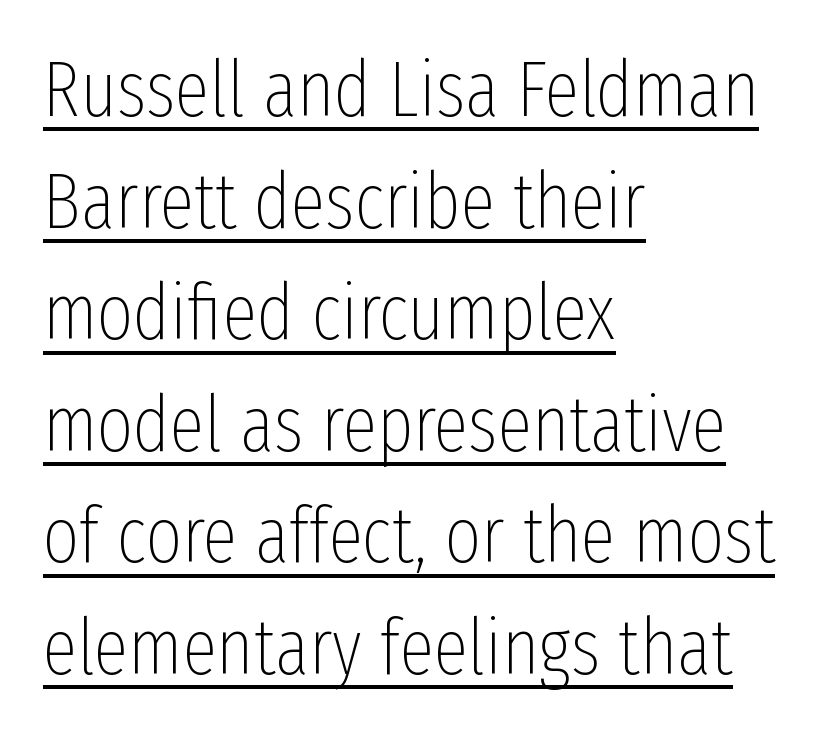
The image shows 78 px thin, condensed sans-serif type, upright; set left-aligned, normal line spacing (1.43x), normal letter spacing, underlined; low stroke contrast and a medium x-height.
